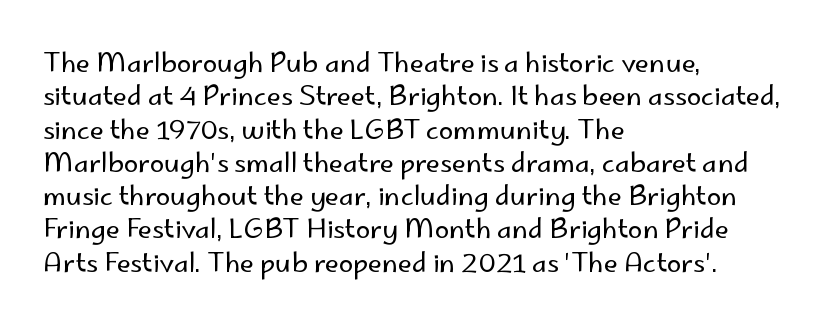
{"italic": "no", "bold": "no", "underline": "no", "align": "left", "line_spacing": "normal", "line_spacing_ratio": 1.28, "letter_spacing": "normal", "letter_spacing_em": 0.0, "glyph_px": 26}
